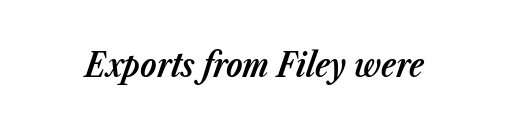
The image shows 33 px bold type, italic (leaning right); set normal letter spacing, not underlined; low stroke contrast and a medium x-height.
